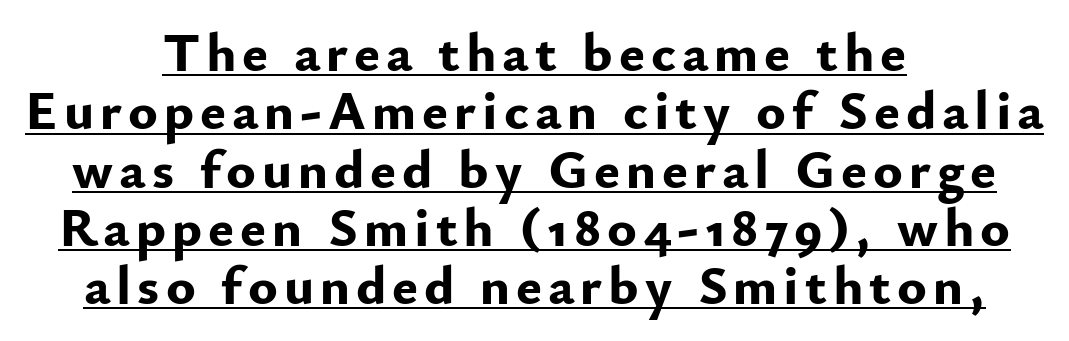
I'd call this a sans setting — the letters go barefoot. The passage shown is typed in a proportional face where columns would drift. In terms of posture, this sample is upright. Horizontal bands of white between lines are thin slivers.
